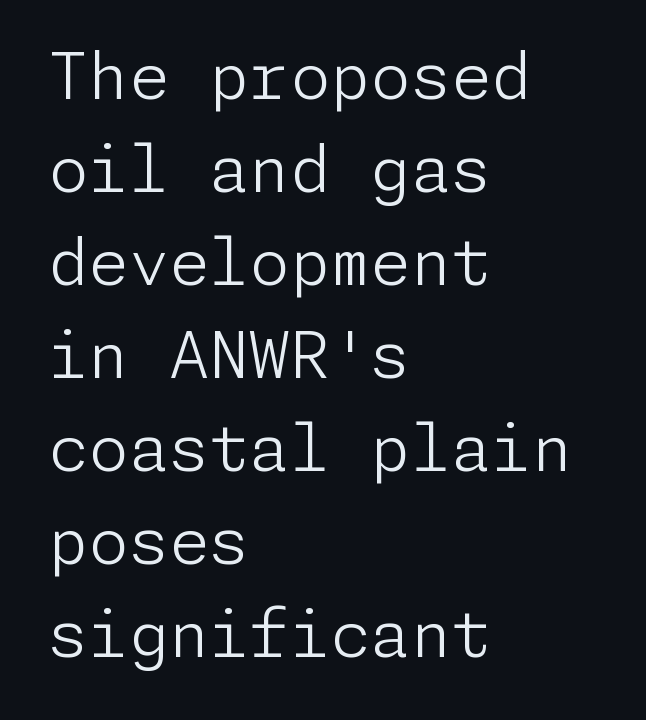
Q: Is the text bold? A: No.
Q: Is the text italic (slanted)? A: No, it is upright.
Q: Is the typeface a serif or a sans-serif typeface? A: Sans-serif.
Q: Is the text underlined? A: No.
Q: How is the paragraph aligned? A: Left-aligned.
Q: Is the spacing between letters normal or unusually wide? A: Normal.
Q: Is the spacing between lines tight, normal or loose? A: Normal.
Q: Width (condensed, normal, or wide)? A: Normal.
Q: Stroke contrast? A: Low.
Q: x-height? A: Medium.
